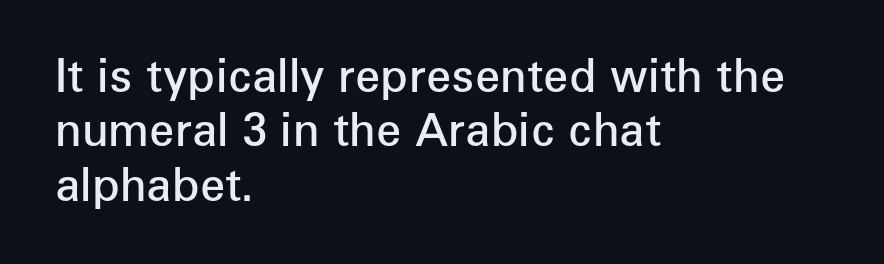
{"serif": "no", "italic": "no", "bold": "semi", "weight": "semibold", "width": "normal", "stroke_contrast": "low", "x_height": "medium", "monospaced": "no", "underline": "no", "align": "left", "line_spacing_ratio": 1.21, "letter_spacing": "normal", "letter_spacing_em": 0.0, "glyph_px": 45}
